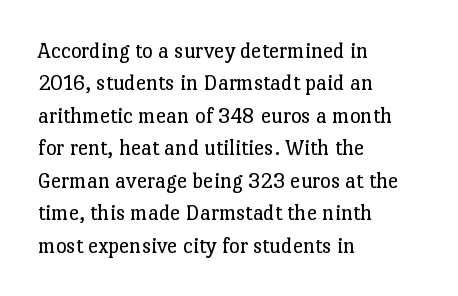
The image shows 23 px text type, upright; set left-aligned, normal line spacing (1.41x), normal letter spacing, not underlined.
